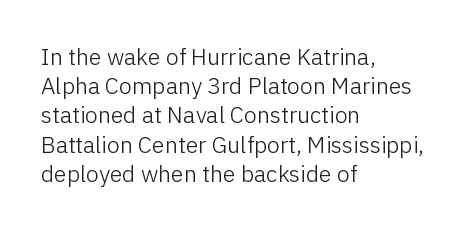
Q: Is the text bold? A: No.
Q: Is the text italic (slanted)? A: No, it is upright.
Q: Is the text underlined? A: No.
Q: How is the paragraph aligned? A: Left-aligned.
Q: Is the spacing between letters normal or unusually wide? A: Normal.
Q: Is the spacing between lines tight, normal or loose? A: Normal.
